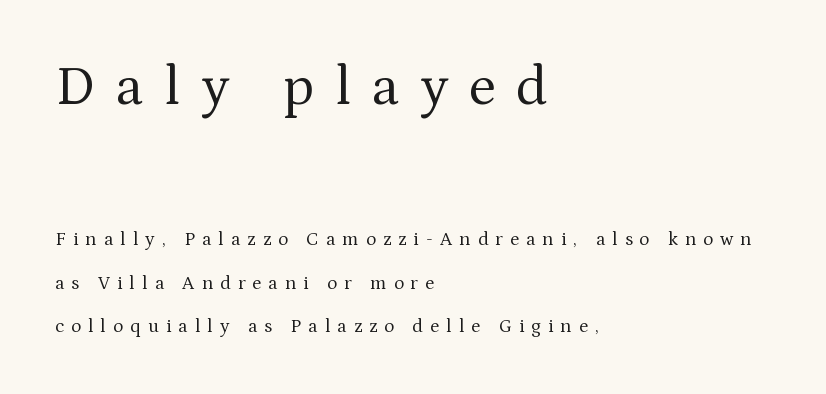
Q: Is the text bold? A: No.
Q: Is the text italic (slanted)? A: No, it is upright.
Q: Is the typeface a serif or a sans-serif typeface? A: Serif.
Q: Is the text underlined? A: No.
Q: How is the paragraph aligned? A: Left-aligned.
Q: Is the spacing between letters normal or unusually wide? A: Unusually wide.
Q: Is the spacing between lines tight, normal or loose? A: Loose.
Q: Which block of text is set in a larger size, the first (top) or the second (bottom)? A: The first (top) one.
Q: Width (condensed, normal, or wide)? A: Normal.
Q: Stroke contrast? A: Medium.
Q: x-height? A: Medium.
Q: Monospaced? A: No.
